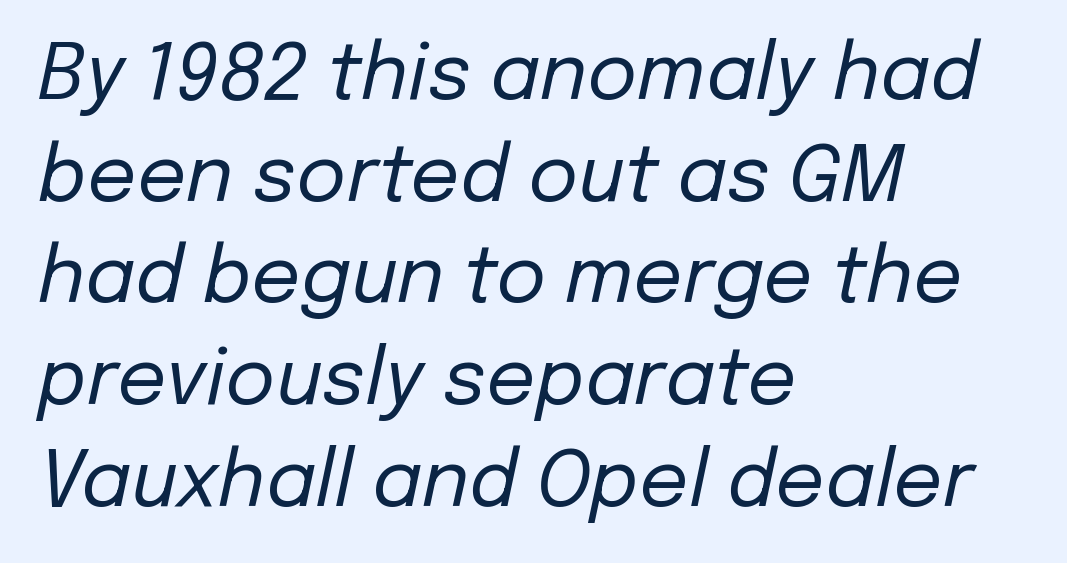
Q: Is the text bold? A: No.
Q: Is the text italic (slanted)? A: Yes, it leans right by about 12 degrees.
Q: Is the text underlined? A: No.
Q: How is the paragraph aligned? A: Left-aligned.
Q: Is the spacing between letters normal or unusually wide? A: Normal.
Q: Is the spacing between lines tight, normal or loose? A: Normal.
Q: Width (condensed, normal, or wide)? A: Normal.
Q: Stroke contrast? A: Low.
Q: x-height? A: Medium.
Q: Monospaced? A: No.
